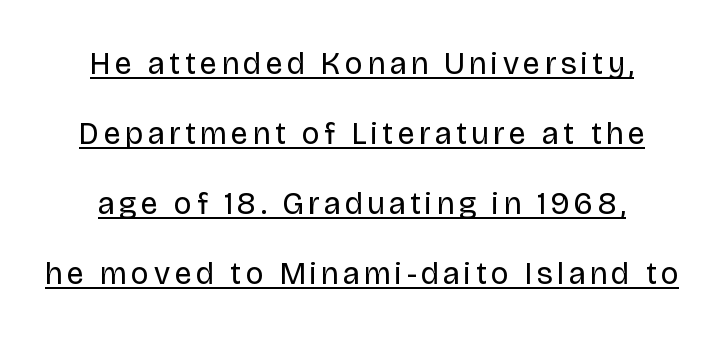
The face used here is proportionally spaced, like ordinary book or web type. Vertical strokes here are truly vertical. The passage shown is underscored from start to finish. This is not heavy type; no bold has been used. You could fit nearly another row in the gap between these rows.
